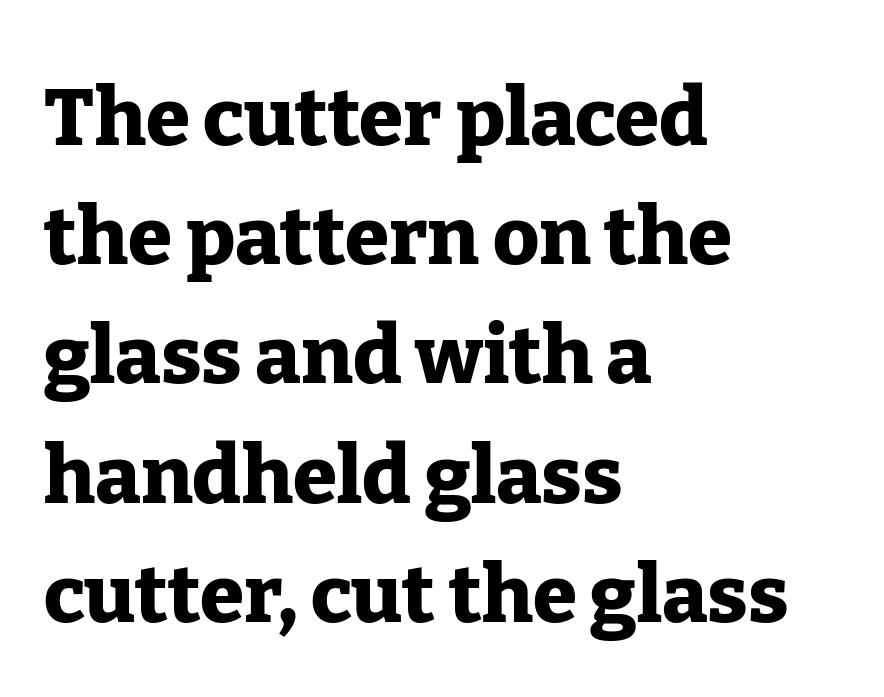
Q: Is the text bold? A: Yes.
Q: Is the text italic (slanted)? A: No, it is upright.
Q: Is the typeface a serif or a sans-serif typeface? A: Serif.
Q: Is the text underlined? A: No.
Q: How is the paragraph aligned? A: Left-aligned.
Q: Is the spacing between letters normal or unusually wide? A: Normal.
Q: Is the spacing between lines tight, normal or loose? A: Normal.
Q: Width (condensed, normal, or wide)? A: Normal.
Q: Stroke contrast? A: Low.
Q: x-height? A: Medium.
Q: Monospaced? A: No.
